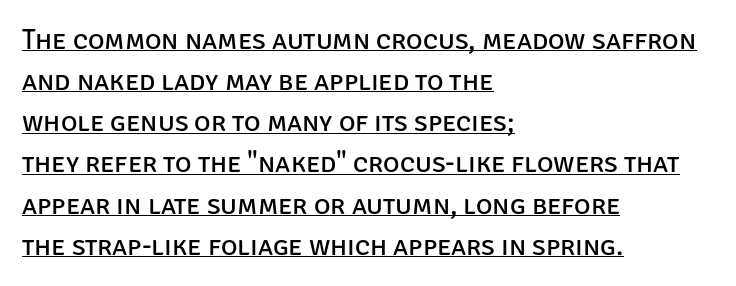
{"serif": "no", "italic": "no", "bold": "no", "weight": "regular", "width": "normal", "stroke_contrast": "low", "x_height": "large", "monospaced": "no", "underline": "yes", "align": "left", "line_spacing": "normal", "line_spacing_ratio": 1.47, "letter_spacing": "normal", "letter_spacing_em": 0.0, "glyph_px": 28}
